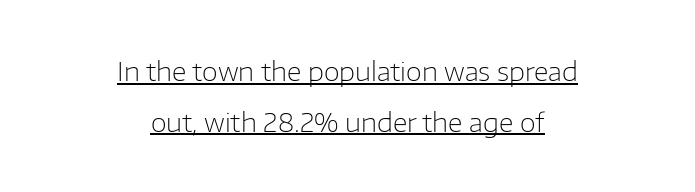
Nothing unusual about the tracking: characters are spaced as the font intends. Posture: vertical. Is the stroke heavy? The answer is a plain regular-or-lighter. The typesetter chose a symmetrical, centered arrangement here. Widely set lines give the paragraph a tall, airy silhouette.
